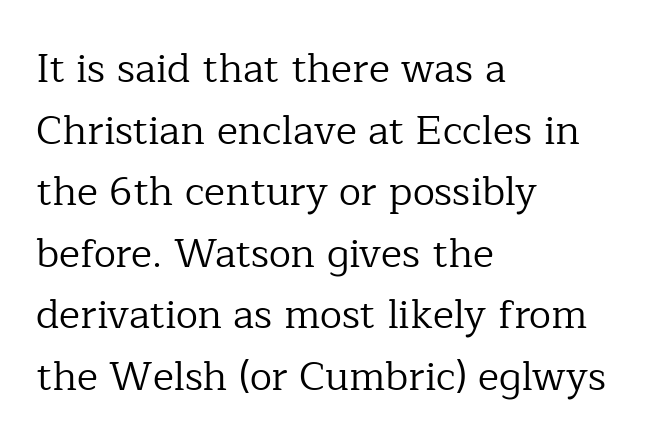
The image shows 40 px regular-weight serif type, upright; set left-aligned, normal line spacing (1.54x), normal letter spacing, not underlined; low stroke contrast and a medium x-height.
